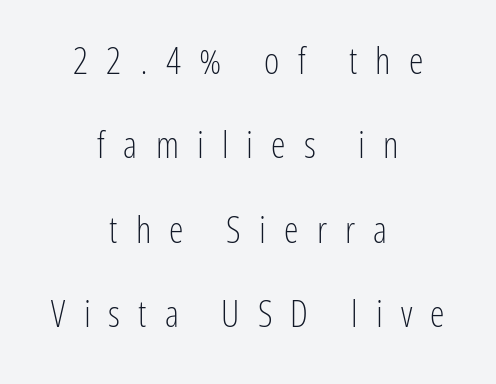
The image shows 37 px light, condensed sans-serif type, upright; set centered, loose line spacing (2.28x), unusually wide letter spacing (+0.49 em), not underlined; low stroke contrast and a medium x-height.
